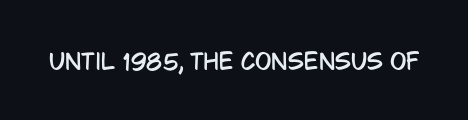
{"italic": "no", "underline": "no", "letter_spacing": "normal", "letter_spacing_em": 0.0, "glyph_px": 22}
